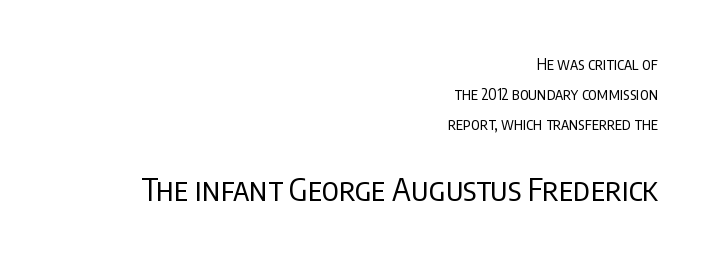
The image shows 32 px regular-weight, condensed sans-serif type, upright; set right-aligned, line spacing 1.87x, normal letter spacing, not underlined; the second (bottom) block is 2.0x larger; low stroke contrast and a large x-height.
